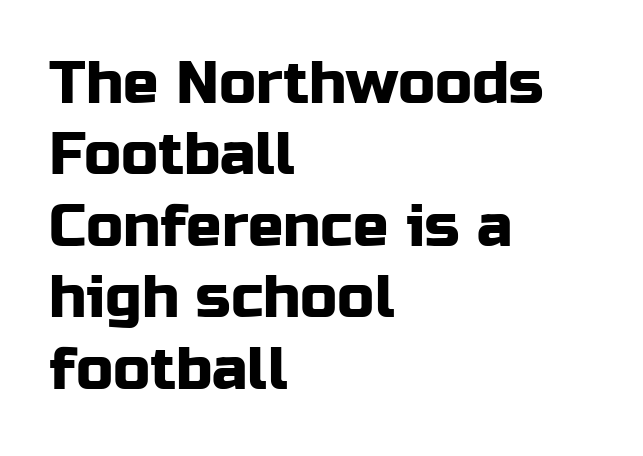
Q: Is the text italic (slanted)? A: No, it is upright.
Q: Is the typeface a serif or a sans-serif typeface? A: Sans-serif.
Q: Is the text underlined? A: No.
Q: How is the paragraph aligned? A: Left-aligned.
Q: Is the spacing between letters normal or unusually wide? A: Normal.
Q: Width (condensed, normal, or wide)? A: Normal.
Q: Stroke contrast? A: Low.
Q: x-height? A: Medium.
Q: Monospaced? A: No.
